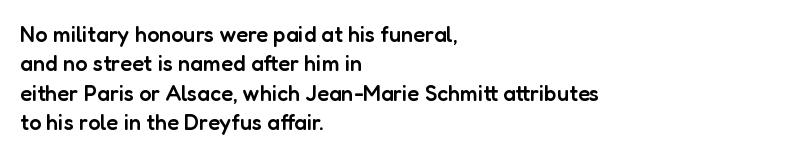
The image shows 22 px text type, upright; set left-aligned, normal line spacing (1.34x), normal letter spacing, not underlined.
